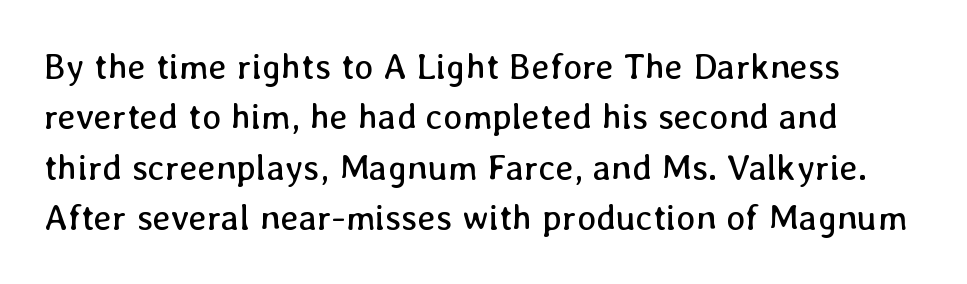
Q: Is the text bold? A: No.
Q: Is the text italic (slanted)? A: No, it is upright.
Q: Is the text underlined? A: No.
Q: Is the spacing between letters normal or unusually wide? A: Normal.
Q: Is the spacing between lines tight, normal or loose? A: Normal.
Q: Width (condensed, normal, or wide)? A: Normal.
Q: Stroke contrast? A: Low.
Q: x-height? A: Medium.
Q: Monospaced? A: No.
